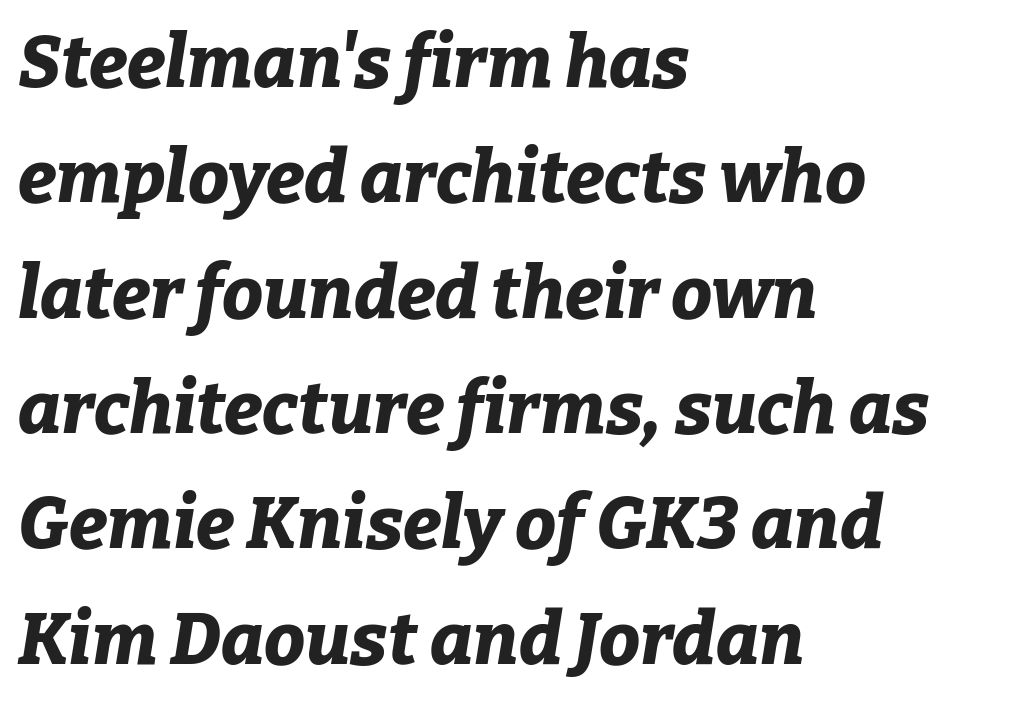
The image shows 73 px bold type, italic (leaning right); set left-aligned, normal line spacing (1.58x), normal letter spacing, not underlined; low stroke contrast and a medium x-height.
